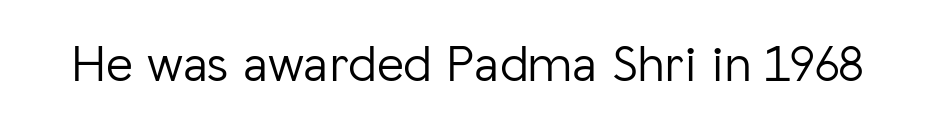
Q: Is the text bold? A: No.
Q: Is the text italic (slanted)? A: No, it is upright.
Q: Is the typeface a serif or a sans-serif typeface? A: Sans-serif.
Q: Is the text underlined? A: No.
Q: Is the spacing between letters normal or unusually wide? A: Normal.
Q: Width (condensed, normal, or wide)? A: Normal.
Q: Stroke contrast? A: Low.
Q: x-height? A: Medium.
Q: Monospaced? A: No.
